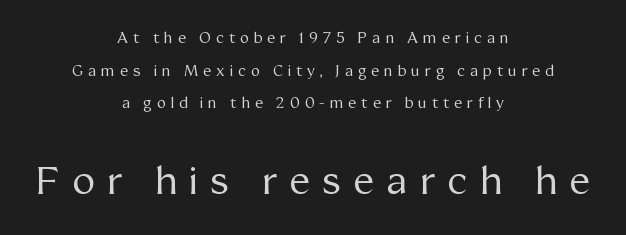
The image shows 38 px regular-weight serif type, upright; set centered, loose line spacing (2.18x), unusually wide letter spacing (+0.33 em), not underlined; the second (bottom) block is 2.53x larger; medium stroke contrast and a medium x-height.
